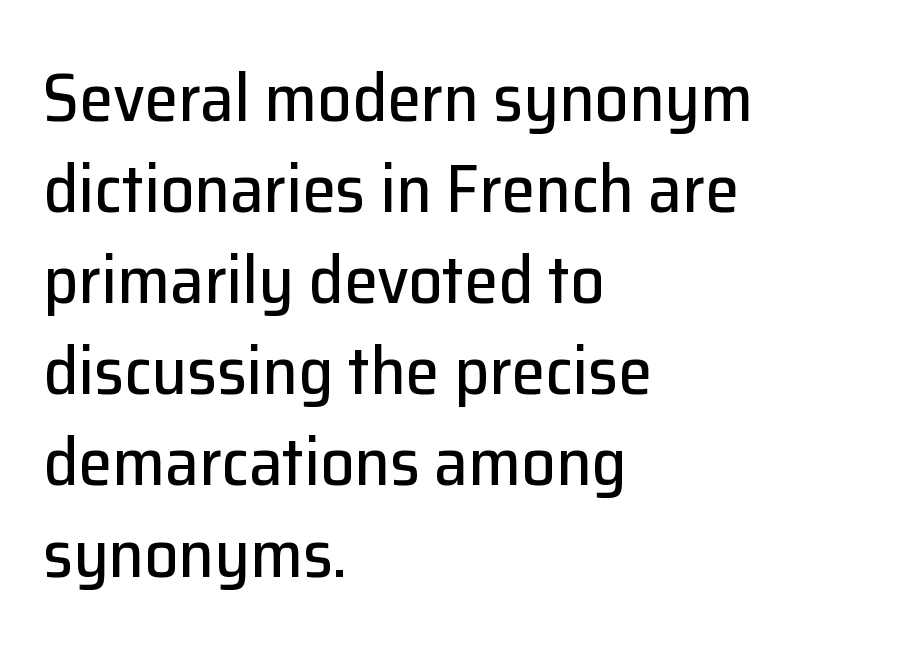
{"serif": "no", "italic": "no", "width": "normal", "stroke_contrast": "low", "x_height": "medium", "monospaced": "no", "underline": "no", "align": "left", "line_spacing": "normal", "line_spacing_ratio": 1.34, "letter_spacing": "normal", "letter_spacing_em": 0.0, "glyph_px": 68}
